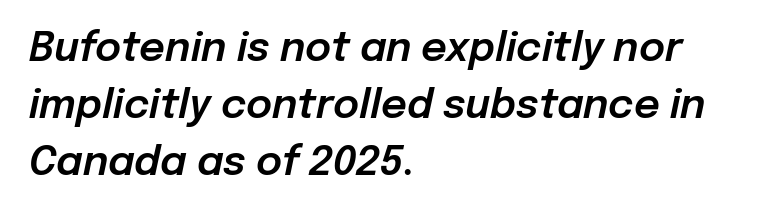
Q: Is the text italic (slanted)? A: Yes, it leans right by about 12 degrees.
Q: Is the text underlined? A: No.
Q: How is the paragraph aligned? A: Left-aligned.
Q: Is the spacing between letters normal or unusually wide? A: Normal.
Q: Is the spacing between lines tight, normal or loose? A: Normal.
Q: Width (condensed, normal, or wide)? A: Normal.
Q: Stroke contrast? A: Low.
Q: x-height? A: Medium.
Q: Monospaced? A: No.
